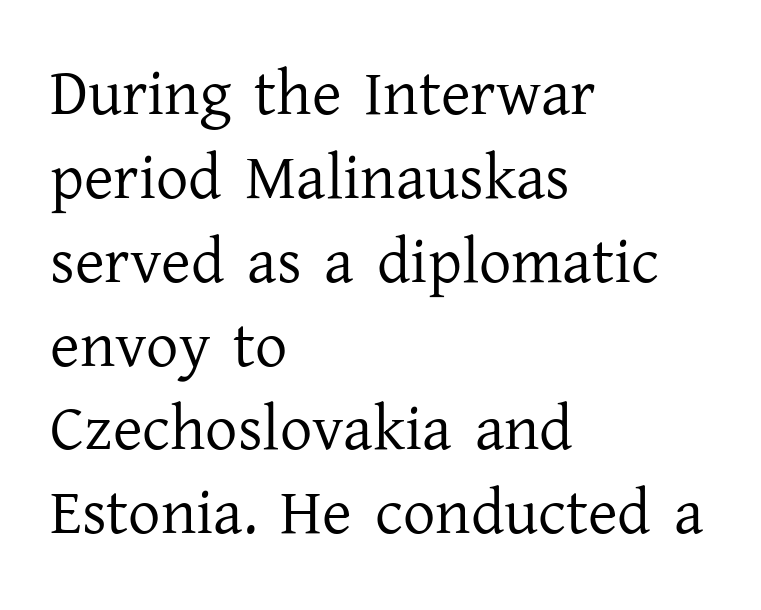
Q: Is the text bold? A: No.
Q: Is the text italic (slanted)? A: No, it is upright.
Q: Is the typeface a serif or a sans-serif typeface? A: Serif.
Q: Is the text underlined? A: No.
Q: How is the paragraph aligned? A: Left-aligned.
Q: Is the spacing between letters normal or unusually wide? A: Normal.
Q: Is the spacing between lines tight, normal or loose? A: Normal.
Q: Width (condensed, normal, or wide)? A: Normal.
Q: Stroke contrast? A: Low.
Q: x-height? A: Medium.
Q: Monospaced? A: No.
